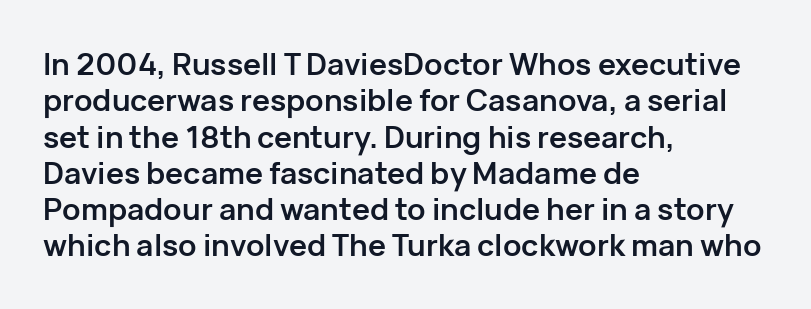
{"serif": "no", "italic": "no", "bold": "yes", "weight": "semibold", "width": "normal", "stroke_contrast": "low", "x_height": "medium", "monospaced": "no", "underline": "no", "align": "left", "line_spacing_ratio": 1.21, "letter_spacing": "normal", "letter_spacing_em": 0.0, "glyph_px": 30}
